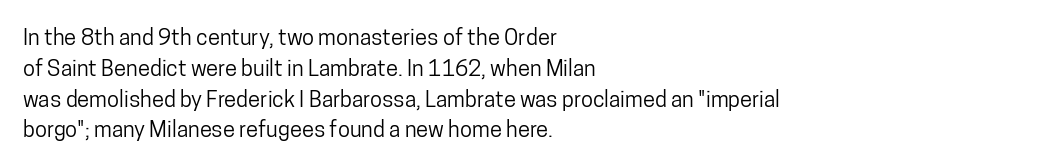
A classic flush-left, rag-right setting is used for this passage. Rendered with straight, roman letterforms. The rendering uses a moderate line-height, typical for paragraphs. In terms of letterspacing, this is plain default setting.
